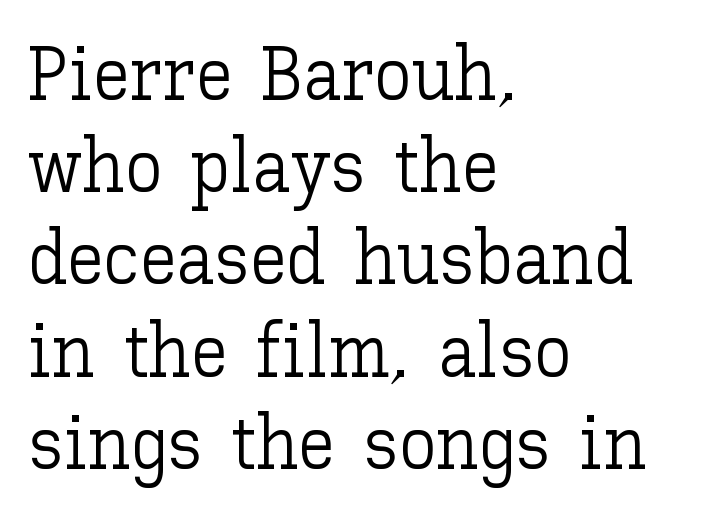
Q: Is the text bold? A: No.
Q: Is the text italic (slanted)? A: No, it is upright.
Q: Is the text underlined? A: No.
Q: How is the paragraph aligned? A: Left-aligned.
Q: Is the spacing between letters normal or unusually wide? A: Normal.
Q: Width (condensed, normal, or wide)? A: Normal.
Q: Stroke contrast? A: Low.
Q: x-height? A: Medium.
Q: Monospaced? A: No.
